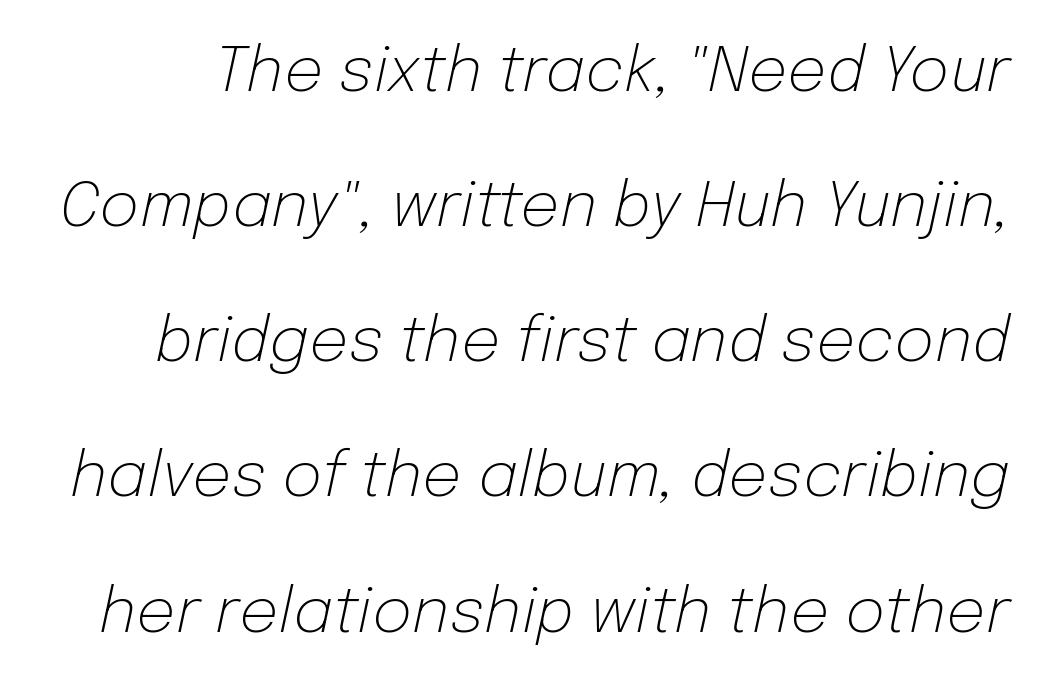
Q: Is the text bold? A: No.
Q: Is the text italic (slanted)? A: Yes, it leans right by about 12 degrees.
Q: Is the text underlined? A: No.
Q: Is the spacing between letters normal or unusually wide? A: Normal.
Q: Is the spacing between lines tight, normal or loose? A: Loose.
Q: Width (condensed, normal, or wide)? A: Normal.
Q: Stroke contrast? A: Low.
Q: x-height? A: Medium.
Q: Monospaced? A: No.
